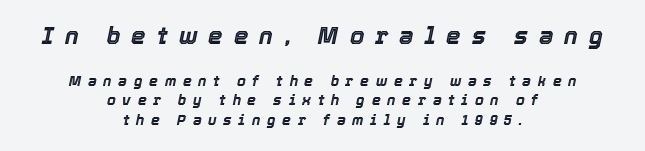
{"italic": "yes", "lean": "right", "slant_degrees": 12, "underline": "no", "align": "center", "line_spacing": "normal", "line_spacing_ratio": 1.38, "letter_spacing": "wide", "letter_spacing_em": 0.48, "larger_block": "first", "size_ratio": 1.64, "glyph_px": 23}
